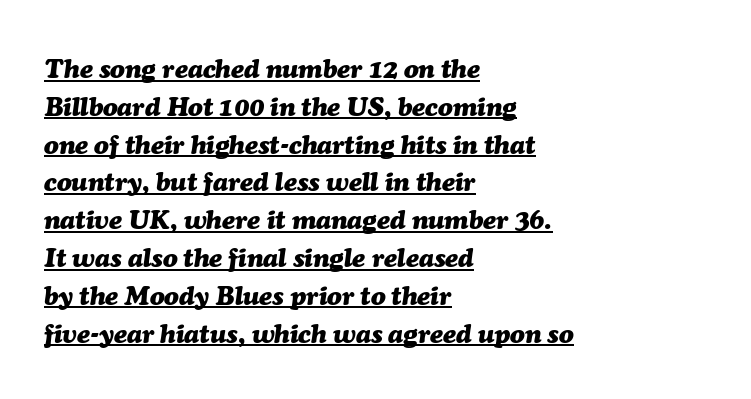
Line starts are locked; line ends wander. Emphasis-style slanted type is in use. The leading is moderate, giving the passage an even texture. The typesetter has applied underlining to the passage shown. The horizontal fit of the characters is conventional and even.
